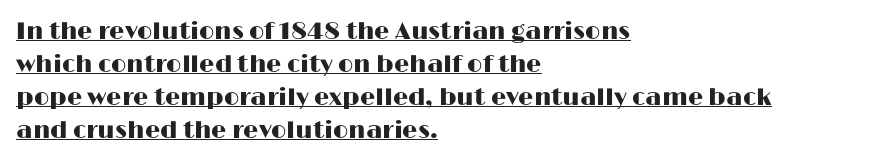
Q: Is the text italic (slanted)? A: No, it is upright.
Q: Is the text underlined? A: Yes.
Q: How is the paragraph aligned? A: Left-aligned.
Q: Is the spacing between letters normal or unusually wide? A: Normal.
Q: Is the spacing between lines tight, normal or loose? A: Normal.
